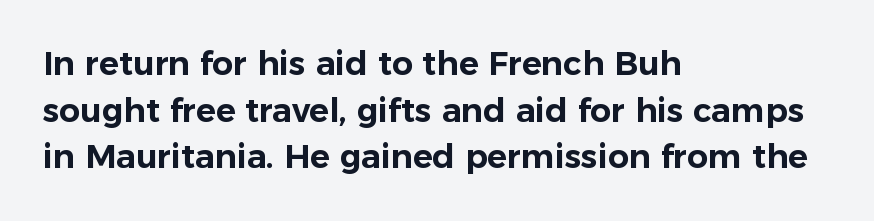
The zone under the glyphs is completely vacant. You could not count columns in this text — the font is proportionally spaced. Compared with typical paragraphs, the rows here are spaced about the same. This is roman type, the default non-slanted kind.
